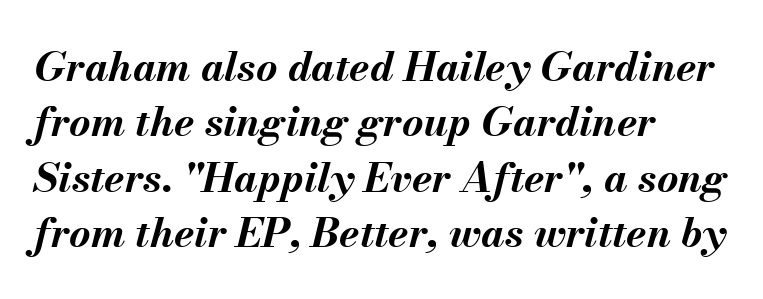
The image shows 41 px bold type, italic (leaning right); set left-aligned, normal line spacing (1.35x), normal letter spacing, not underlined; medium stroke contrast and a small x-height.
